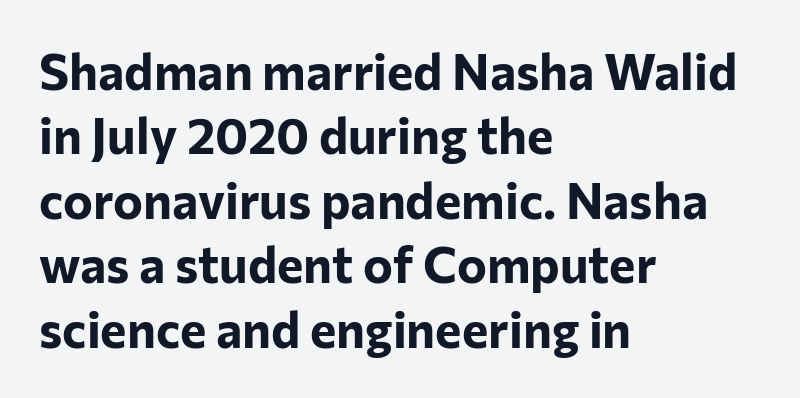
Left-aligned paragraph, ragged on the right. Is this a fixed-width face? No — the glyphs have proportional, varying widths. Nothing sits at the stroke ends, so this counts as sans-serif. Compared with typical body copy, the letter spacing here is the same. This is roman type, the default non-slanted kind.
